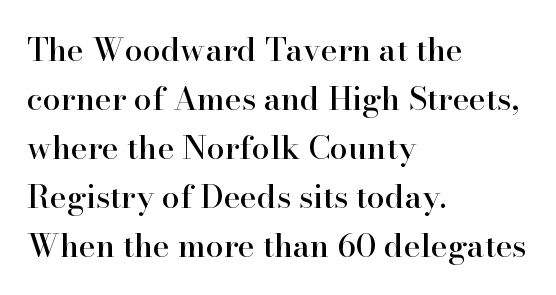
{"serif": "yes", "italic": "no", "width": "normal", "stroke_contrast": "high", "x_height": "small", "monospaced": "no", "underline": "no", "align": "left", "line_spacing": "normal", "line_spacing_ratio": 1.53, "letter_spacing": "normal", "letter_spacing_em": 0.0, "glyph_px": 32}
